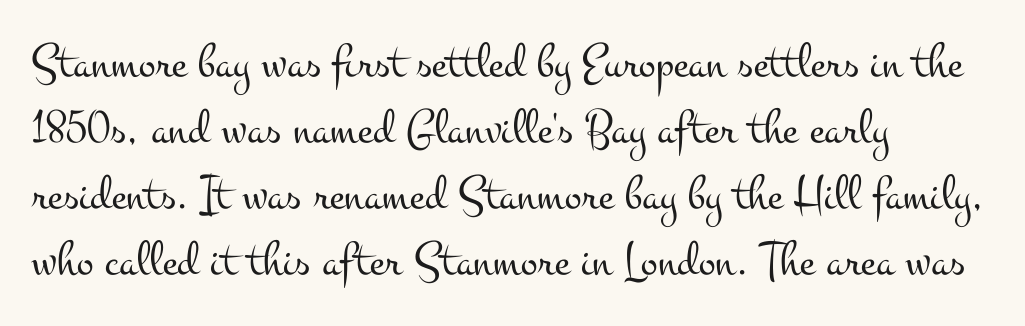
Character widths vary here, with narrow letters taking less room than wide ones. This is serif lettering, the kind often seen in printed books. Clear beneath every line of the passage. Caption: standard tracking, unaltered. Normally led — the rows are evenly, conventionally spaced.
